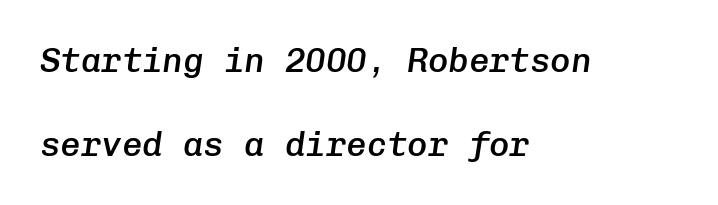
Q: Is the text bold? A: Semi-bold.
Q: Is the text italic (slanted)? A: Yes, it leans right by about 8 degrees.
Q: Is the text underlined? A: No.
Q: How is the paragraph aligned? A: Left-aligned.
Q: Is the spacing between letters normal or unusually wide? A: Normal.
Q: Is the spacing between lines tight, normal or loose? A: Loose.
Q: Width (condensed, normal, or wide)? A: Normal.
Q: Stroke contrast? A: Low.
Q: x-height? A: Medium.
Q: Monospaced? A: Yes.
